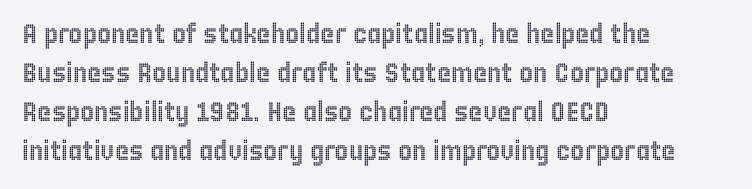
{"italic": "no", "underline": "no", "align": "left", "line_spacing": "normal", "line_spacing_ratio": 1.44, "letter_spacing": "normal", "letter_spacing_em": 0.0, "glyph_px": 27}
